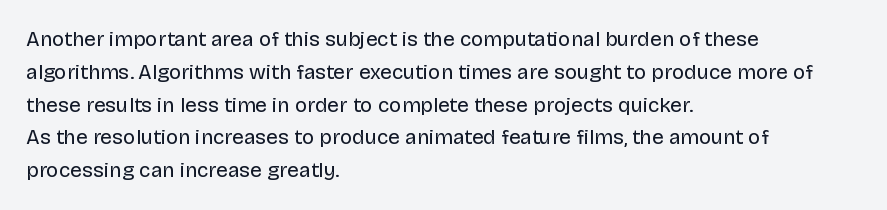
Upright lettering throughout. The rows are spaced the way most documents space them. These lines stack with their left ends in a neat column. The space beneath each line is pristine and unruled. This sample uses plain, unmodified letter spacing. Stem width sits at or under what a default text font uses.
